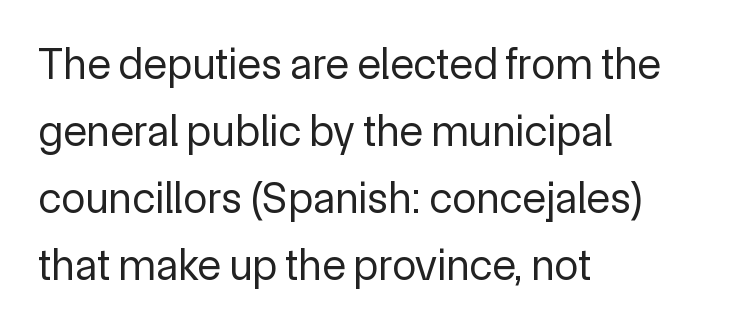
The font's upright variant was chosen for this text. Line beginnings align vertically; line endings do not. Looks like regular typesetting: each glyph gets only the width it needs. Unlike a traditional serif, this face leaves its strokes unadorned. How would I describe the line gaps? Plain and ordinary.
